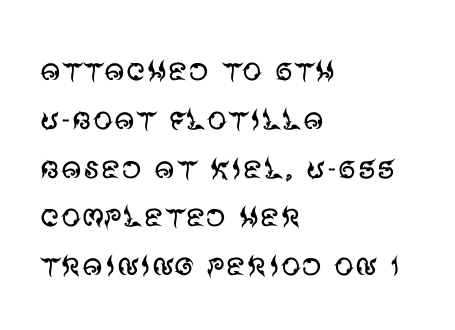
Q: Is the text bold? A: No.
Q: Is the text italic (slanted)? A: No, it is upright.
Q: Is the typeface a serif or a sans-serif typeface? A: Sans-serif.
Q: Is the text underlined? A: No.
Q: How is the paragraph aligned? A: Left-aligned.
Q: Is the spacing between letters normal or unusually wide? A: Normal.
Q: Width (condensed, normal, or wide)? A: Normal.
Q: Stroke contrast? A: Medium.
Q: x-height? A: Large.
Q: Monospaced? A: No.
